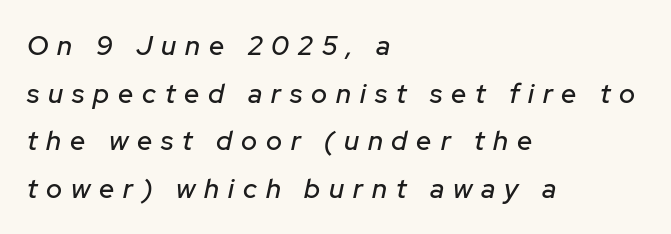
No word sits above an underline. Posture: slanted. Tracking here is generous; glyphs stand well apart from one another. Horizontal alignment here is leftward, the default for most running prose.
